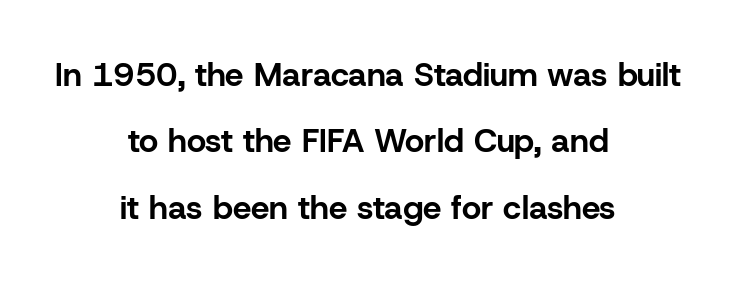
{"serif": "no", "italic": "no", "bold": "yes", "weight": "bold", "width": "normal", "stroke_contrast": "low", "x_height": "medium", "monospaced": "no", "underline": "no", "align": "center", "line_spacing": "loose", "line_spacing_ratio": 2.01, "letter_spacing": "normal", "letter_spacing_em": 0.0, "glyph_px": 33}
